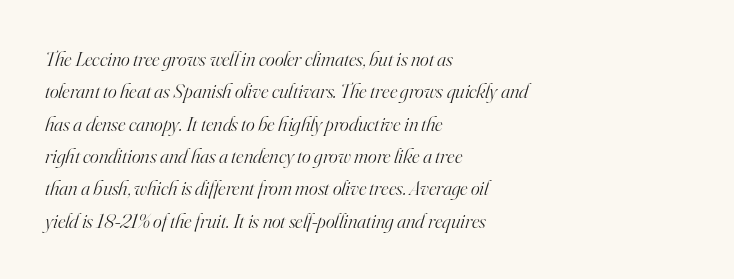
The image shows 21 px text type, italic (leaning right); set left-aligned, normal line spacing (1.54x), normal letter spacing, not underlined.
